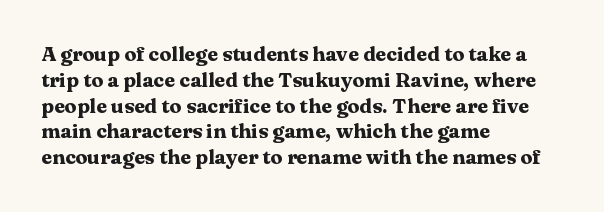
The image shows 20 px bold type, upright; set left-aligned, normal line spacing (1.29x), normal letter spacing, not underlined.
